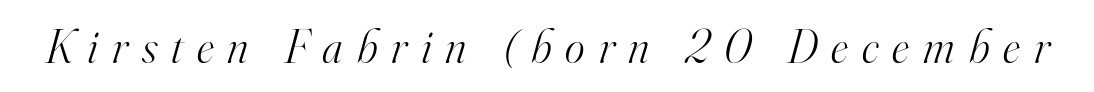
Q: Is the text bold? A: No.
Q: Is the text italic (slanted)? A: Yes, it leans right by about 16 degrees.
Q: Is the typeface a serif or a sans-serif typeface? A: Serif.
Q: Is the text underlined? A: No.
Q: Is the spacing between letters normal or unusually wide? A: Unusually wide.
Q: Width (condensed, normal, or wide)? A: Normal.
Q: Stroke contrast? A: High.
Q: x-height? A: Small.
Q: Monospaced? A: No.
